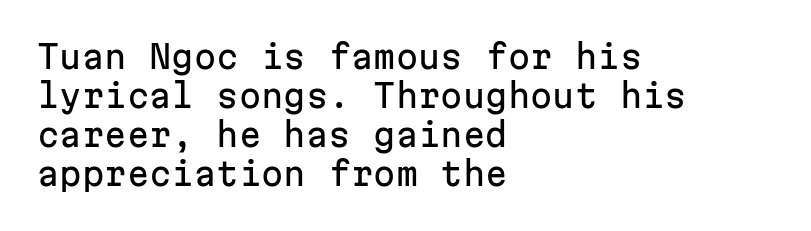
Q: Is the text italic (slanted)? A: No, it is upright.
Q: Is the typeface a serif or a sans-serif typeface? A: Sans-serif.
Q: Is the text underlined? A: No.
Q: How is the paragraph aligned? A: Left-aligned.
Q: Is the spacing between letters normal or unusually wide? A: Normal.
Q: Width (condensed, normal, or wide)? A: Normal.
Q: Stroke contrast? A: Low.
Q: x-height? A: Medium.
Q: Monospaced? A: Yes.
